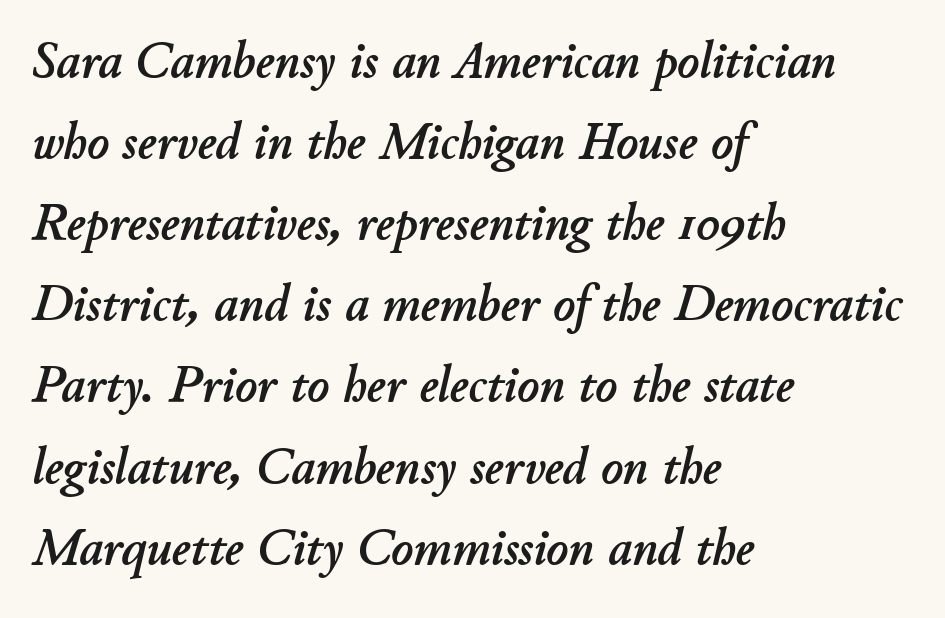
Q: Is the text italic (slanted)? A: Yes, it leans right by about 11 degrees.
Q: Is the text underlined? A: No.
Q: How is the paragraph aligned? A: Left-aligned.
Q: Is the spacing between letters normal or unusually wide? A: Normal.
Q: Is the spacing between lines tight, normal or loose? A: Normal.
Q: Width (condensed, normal, or wide)? A: Normal.
Q: Stroke contrast? A: Low.
Q: x-height? A: Small.
Q: Monospaced? A: No.
